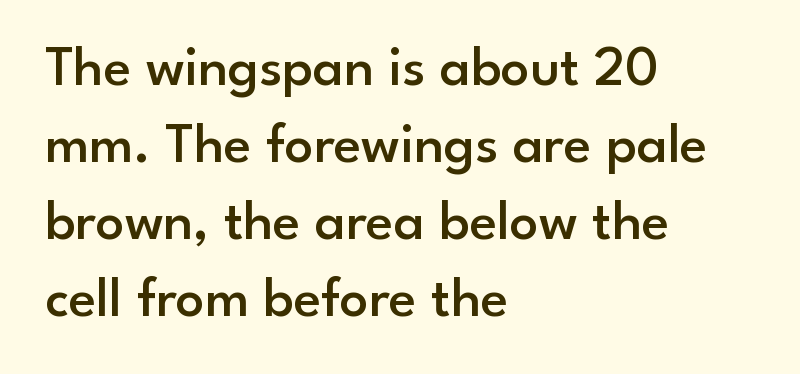
The face used here is a semibold: visibly heavier than regular, lighter than bold. The passage shown is typed in a proportional face where columns would drift. Notice how the passage keeps a crisp vertical edge on the left only. Ordinary non-slanted type is in use. Caption: standard tracking, unaltered.
